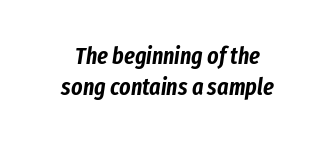
{"italic": "yes", "lean": "right", "slant_degrees": 8, "underline": "no", "align": "center", "line_spacing": "normal", "line_spacing_ratio": 1.31, "letter_spacing": "normal", "letter_spacing_em": 0.0, "glyph_px": 24}
